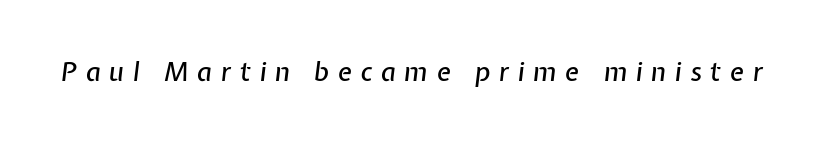
The image shows 26 px text type, italic (leaning right); set unusually wide letter spacing (+0.33 em), not underlined.
